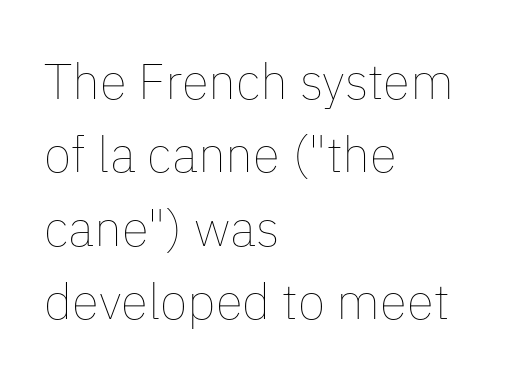
Q: Is the text bold? A: No.
Q: Is the text italic (slanted)? A: No, it is upright.
Q: Is the text underlined? A: No.
Q: How is the paragraph aligned? A: Left-aligned.
Q: Is the spacing between letters normal or unusually wide? A: Normal.
Q: Is the spacing between lines tight, normal or loose? A: Normal.
Q: Width (condensed, normal, or wide)? A: Normal.
Q: Stroke contrast? A: Low.
Q: x-height? A: Medium.
Q: Monospaced? A: No.
